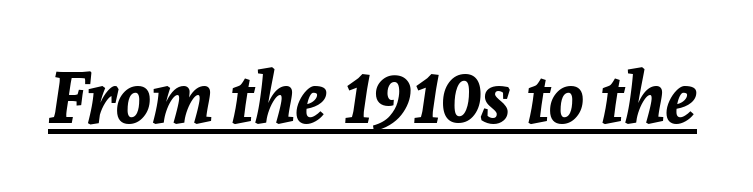
{"italic": "yes", "lean": "right", "slant_degrees": 8, "bold": "yes", "weight": "bold", "width": "normal", "stroke_contrast": "low", "x_height": "medium", "monospaced": "no", "underline": "yes", "letter_spacing": "normal", "letter_spacing_em": 0.0, "glyph_px": 72}
